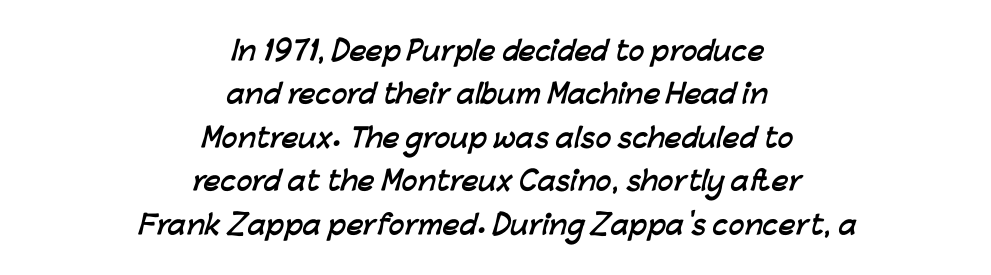
The image shows 26 px bold type; set centered, normal line spacing (1.67x), normal letter spacing, not underlined.
